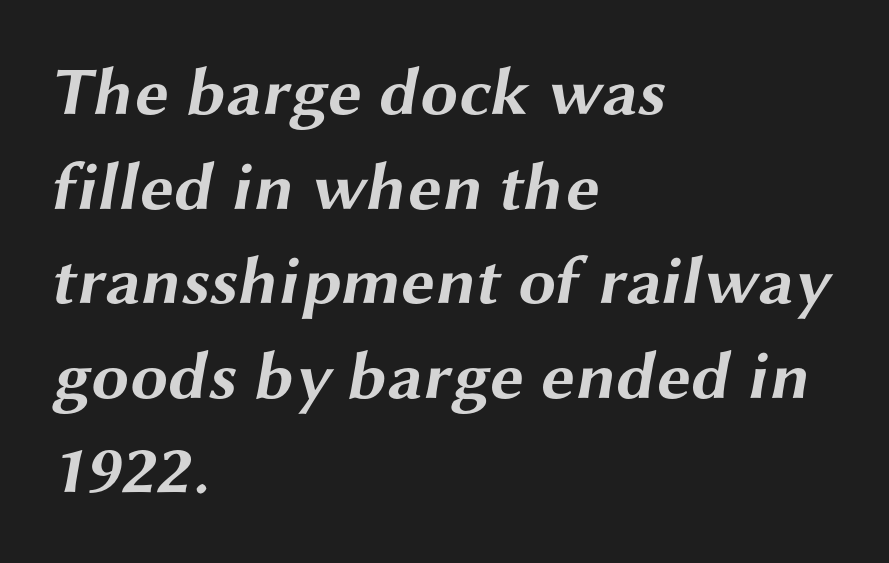
The type is set solid horizontally, with unmodified tracking. Think of a printed novel: that variable character pitch is what you see here. This rendering employs a face without finishing strokes, i.e., a sans-serif. In terms of leading, this rendering sits right in the middle.
